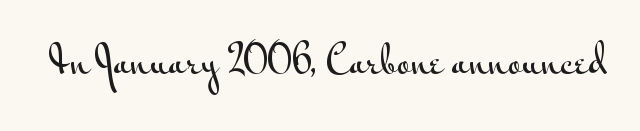
The horizontal fit of the characters is conventional and even. The space directly below the letters is spotless. Typographically, this falls in the sans-serif category. The passage shown is typed in a proportional face where columns would drift.
